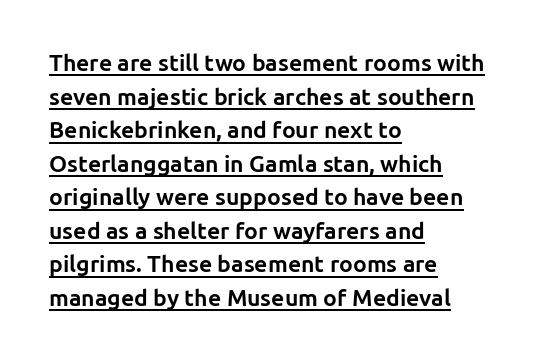
The image shows 23 px bold type, upright; set left-aligned, normal line spacing (1.46x), normal letter spacing, underlined.
